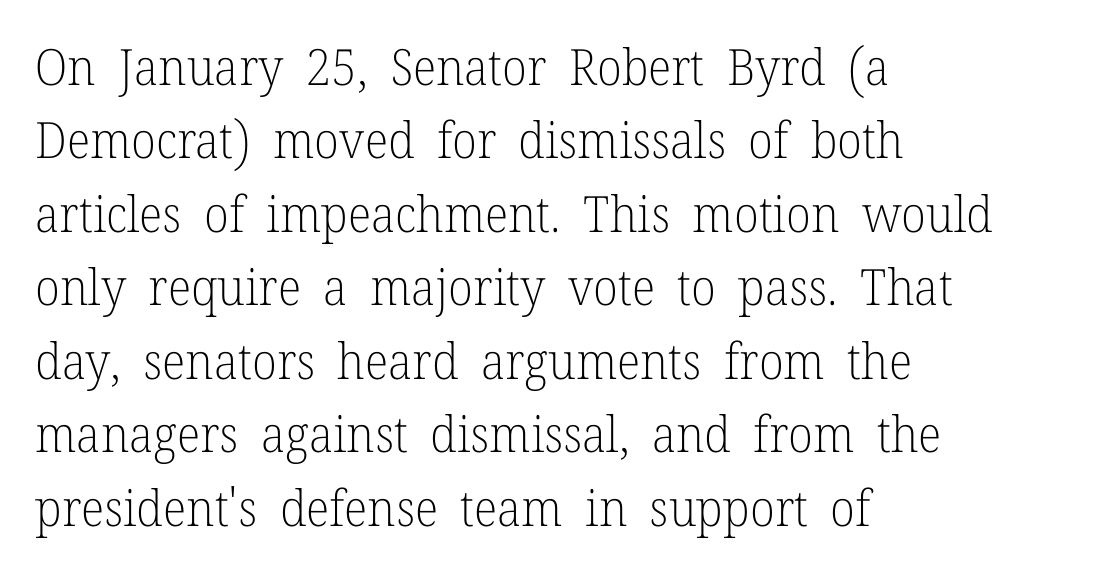
Check under the words: just untouched page. Short and long lines alike share a common starting point at left. The designer left line spacing at the default. The font is comparable to plain body text, perhaps lighter. The font's upright variant was chosen for this text.
